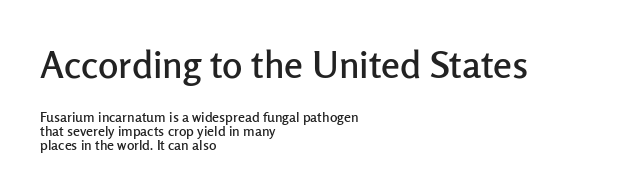
Q: Is the text italic (slanted)? A: No, it is upright.
Q: Is the typeface a serif or a sans-serif typeface? A: Sans-serif.
Q: Is the text underlined? A: No.
Q: How is the paragraph aligned? A: Left-aligned.
Q: Is the spacing between letters normal or unusually wide? A: Normal.
Q: Is the spacing between lines tight, normal or loose? A: Tight.
Q: Which block of text is set in a larger size, the first (top) or the second (bottom)? A: The first (top) one.
Q: Width (condensed, normal, or wide)? A: Normal.
Q: Stroke contrast? A: Low.
Q: x-height? A: Medium.
Q: Monospaced? A: No.
